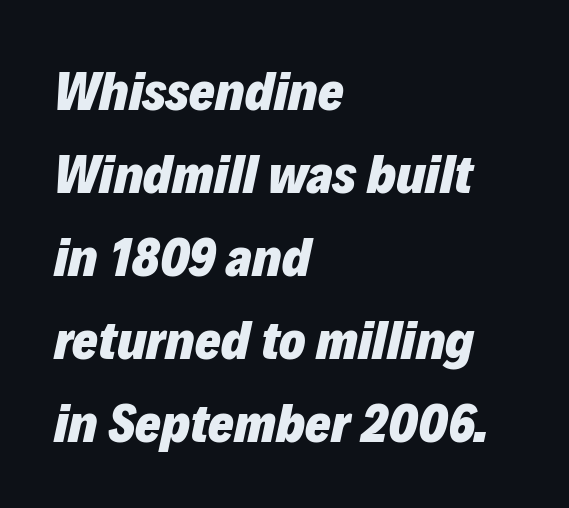
{"italic": "yes", "lean": "right", "slant_degrees": 12, "bold": "yes", "weight": "heavy", "width": "normal", "stroke_contrast": "low", "x_height": "medium", "monospaced": "no", "underline": "no", "align": "left", "line_spacing": "normal", "line_spacing_ratio": 1.51, "letter_spacing": "normal", "letter_spacing_em": 0.0, "glyph_px": 55}
